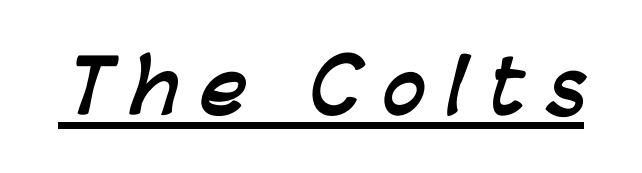
The image shows 72 px semibold sans-serif type; set unusually wide letter spacing (+0.3 em), underlined; low stroke contrast and a medium x-height.
